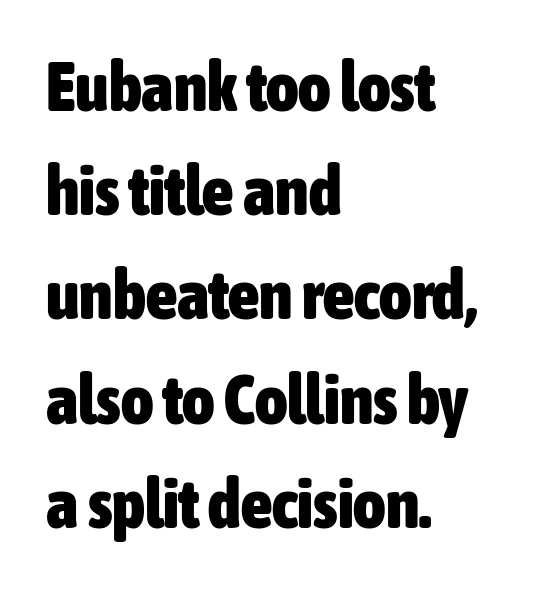
The image shows 69 px heavy, condensed sans-serif type, upright; set left-aligned, normal line spacing (1.51x), normal letter spacing, not underlined; low stroke contrast and a medium x-height.
